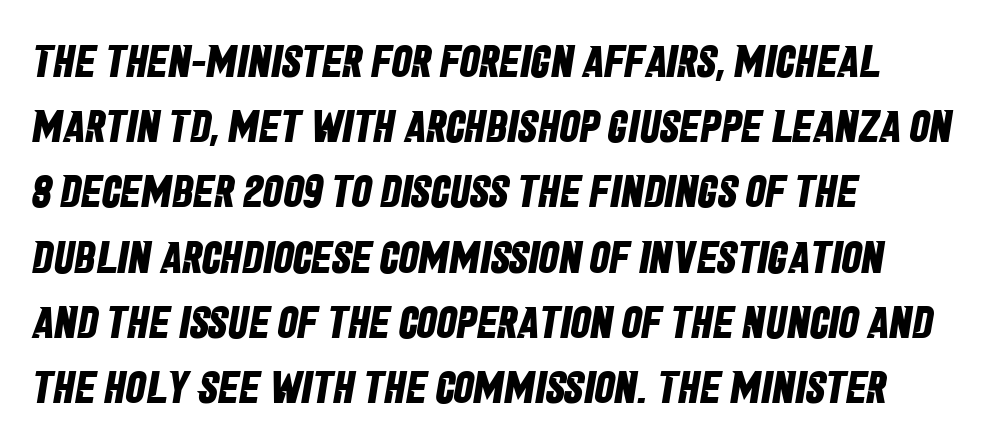
Q: Is the text bold? A: Yes.
Q: Is the typeface a serif or a sans-serif typeface? A: Sans-serif.
Q: Is the text underlined? A: No.
Q: How is the paragraph aligned? A: Left-aligned.
Q: Is the spacing between letters normal or unusually wide? A: Normal.
Q: Is the spacing between lines tight, normal or loose? A: Normal.
Q: Width (condensed, normal, or wide)? A: Condensed.
Q: Stroke contrast? A: Low.
Q: x-height? A: Large.
Q: Monospaced? A: No.
